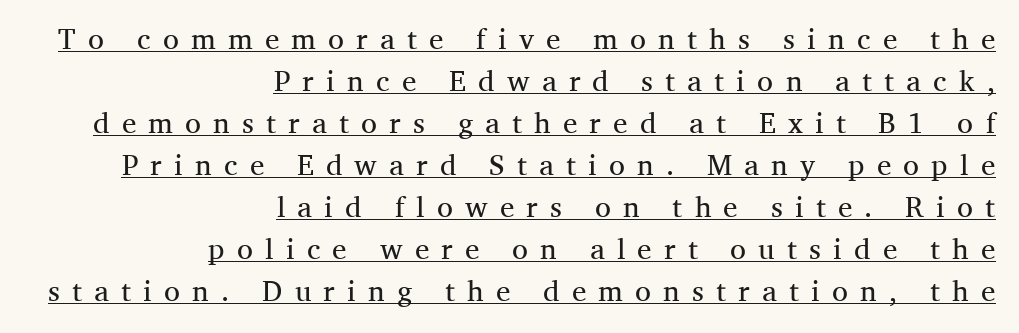
{"serif": "yes", "italic": "no", "bold": "no", "weight": "regular", "width": "normal", "stroke_contrast": "medium", "x_height": "medium", "monospaced": "no", "underline": "yes", "align": "right", "line_spacing": "normal", "line_spacing_ratio": 1.45, "letter_spacing": "wide", "letter_spacing_em": 0.42, "glyph_px": 29}
